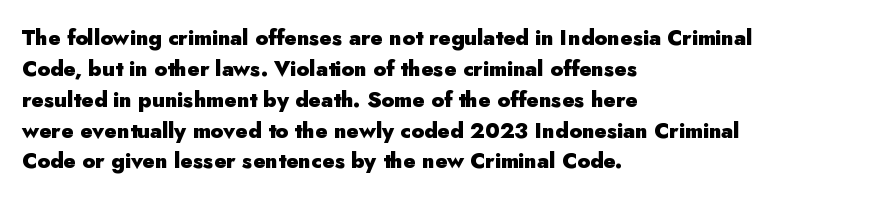
{"italic": "no", "bold": "yes", "underline": "no", "align": "left", "line_spacing": "normal", "line_spacing_ratio": 1.47, "letter_spacing": "normal", "letter_spacing_em": 0.0, "glyph_px": 21}
